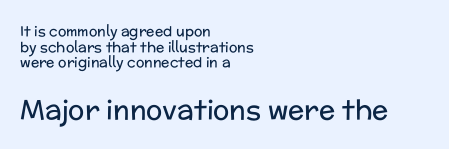
Weight: not bold — regular or lighter. Glyph-to-glyph distance matches everyday printed text. Compared with typical paragraphs, the rows here are closer together. Is there any slant? The stems are plumb.
